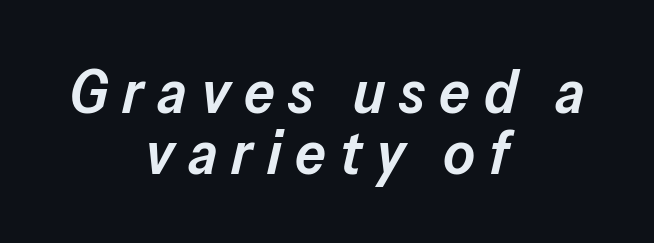
{"italic": "yes", "lean": "right", "slant_degrees": 13, "bold": "semi", "weight": "semibold", "width": "normal", "stroke_contrast": "low", "x_height": "medium", "monospaced": "no", "underline": "no", "align": "center", "line_spacing": "tight", "line_spacing_ratio": 1.0, "letter_spacing": "wide", "letter_spacing_em": 0.23, "glyph_px": 61}
